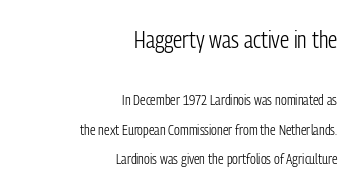
The image shows 23 px text type, upright; set right-aligned, loose line spacing (2.09x), normal letter spacing, not underlined; the first (top) block is 1.64x larger.
